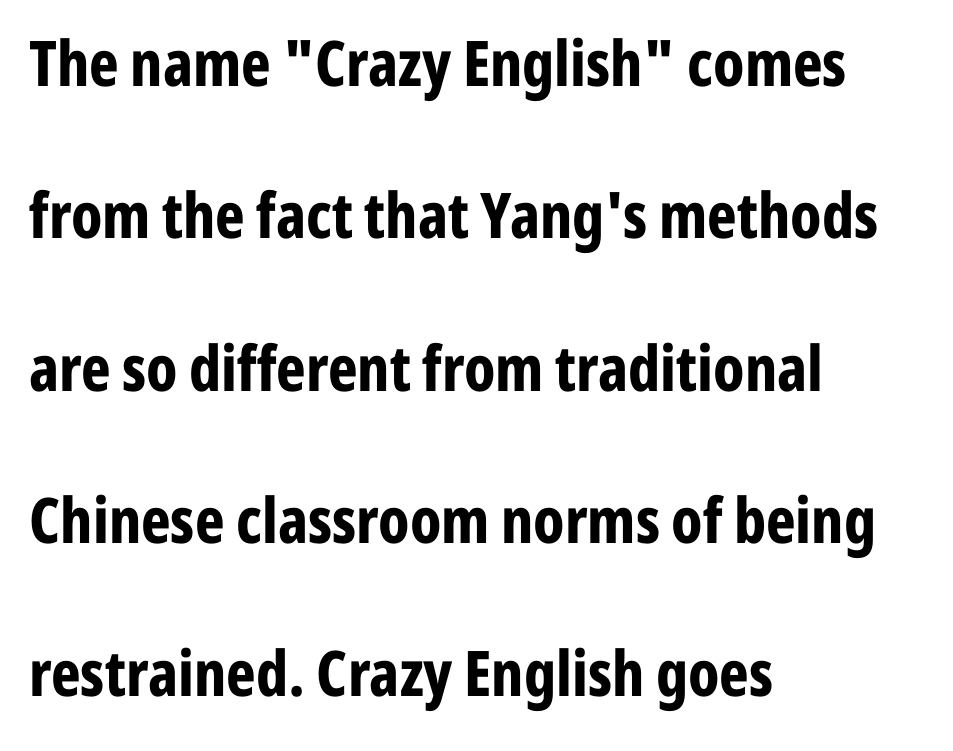
{"serif": "no", "italic": "no", "bold": "yes", "weight": "bold", "width": "condensed", "stroke_contrast": "low", "x_height": "medium", "monospaced": "no", "underline": "no", "align": "left", "line_spacing": "loose", "line_spacing_ratio": 2.42, "letter_spacing": "normal", "letter_spacing_em": 0.0, "glyph_px": 63}
